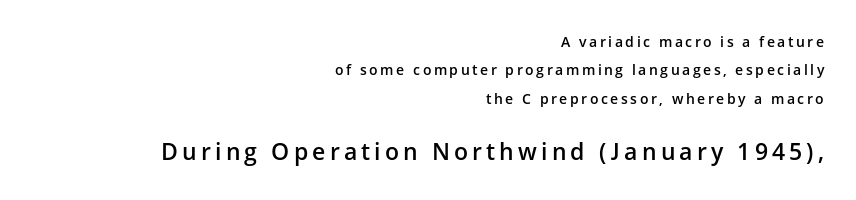
Q: Is the text bold? A: Semi-bold.
Q: Is the text italic (slanted)? A: No, it is upright.
Q: Is the text underlined? A: No.
Q: How is the paragraph aligned? A: Right-aligned.
Q: Is the spacing between lines tight, normal or loose? A: Loose.
Q: Which block of text is set in a larger size, the first (top) or the second (bottom)? A: The second (bottom) one.
